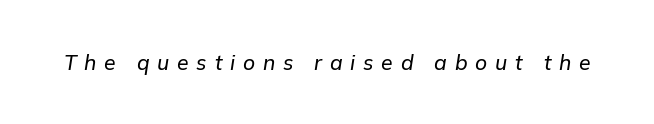
The image shows 21 px text type, italic (leaning right); set unusually wide letter spacing (+0.37 em), not underlined.
